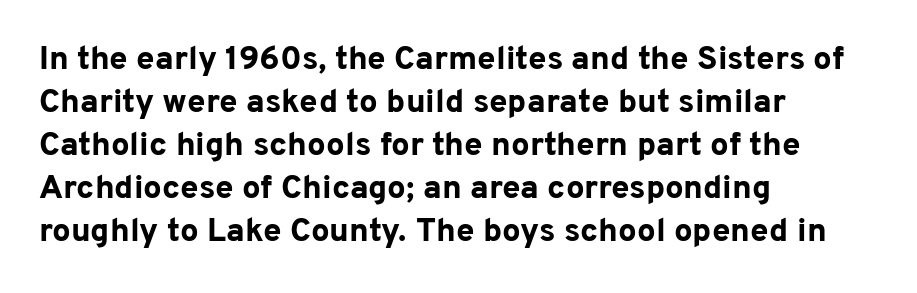
Q: Is the text bold? A: Yes.
Q: Is the text italic (slanted)? A: No, it is upright.
Q: Is the typeface a serif or a sans-serif typeface? A: Sans-serif.
Q: Is the text underlined? A: No.
Q: How is the paragraph aligned? A: Left-aligned.
Q: Is the spacing between letters normal or unusually wide? A: Normal.
Q: Is the spacing between lines tight, normal or loose? A: Normal.
Q: Width (condensed, normal, or wide)? A: Normal.
Q: Stroke contrast? A: Low.
Q: x-height? A: Medium.
Q: Monospaced? A: No.
